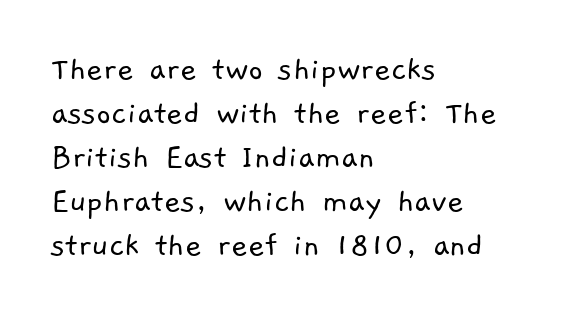
The image shows 36 px light sans-serif type; set left-aligned, line spacing 1.22x, normal letter spacing, not underlined; low stroke contrast and a medium x-height.
